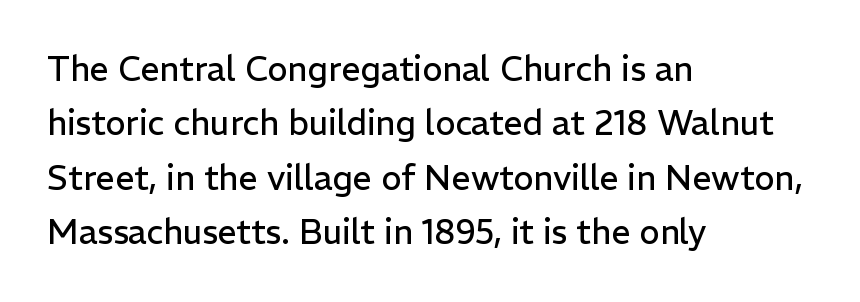
Caption: multi-line text, flush left, ragged right. Lines of text with bare space underneath. The line texture is even and compact thanks to regular tracking. Posture: vertical. What kind of face is this? One without serifs — a sans. Character widths vary here, with narrow letters taking less room than wide ones.
